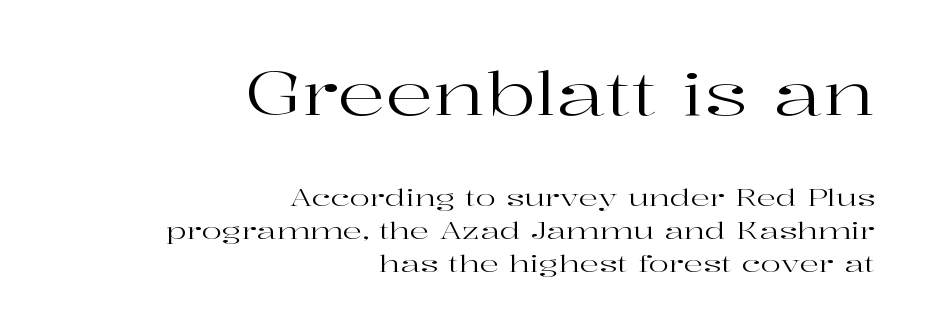
Between these two stacked blocks, the higher one wins on size. A light-to-regular cut is what we see here. The horizontal fit of the characters is conventional and even. Typeset ragged left — the right edge is the straight one. Rows of type keep a routine distance in the vertical direction.
